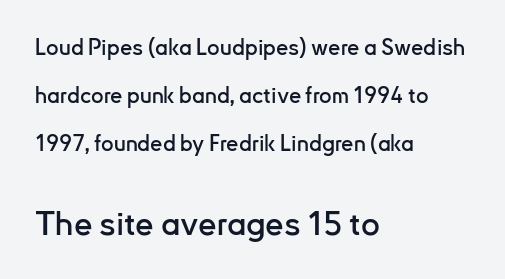
The image shows 33 px sans-serif type, upright; set left-aligned, loose line spacing (2.18x), normal letter spacing, not underlined; the second (bottom) block is 1.5x larger; low stroke contrast and a small x-height.
